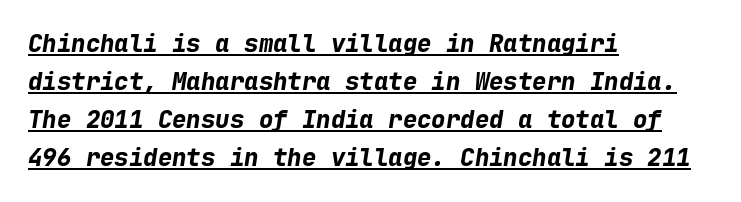
The image shows 24 px bold type, italic (leaning right); set left-aligned, normal line spacing (1.59x), normal letter spacing, underlined.
